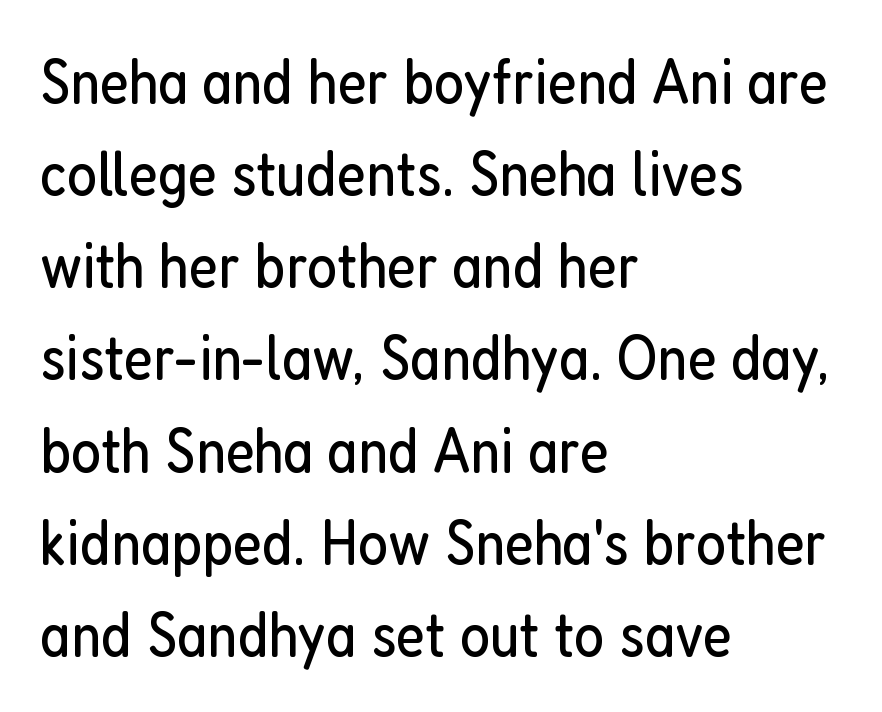
The image shows 64 px regular-weight, condensed sans-serif type, upright; set left-aligned, normal line spacing (1.44x), normal letter spacing, not underlined; low stroke contrast and a medium x-height.
